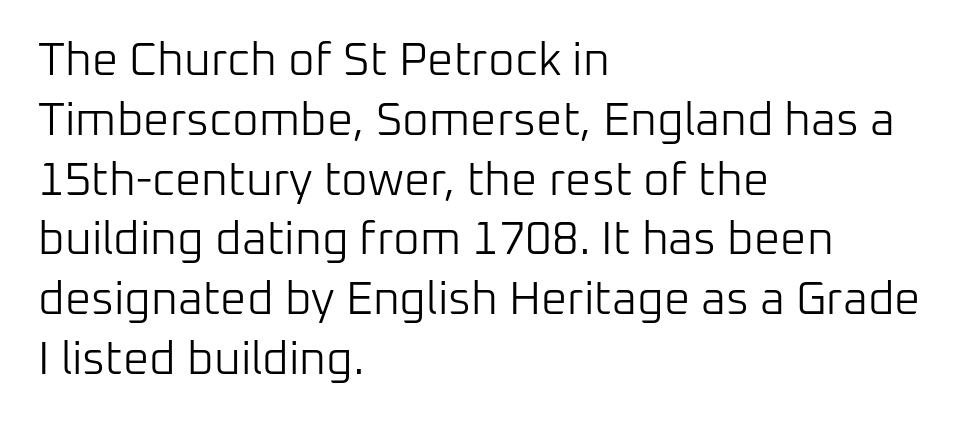
Q: Is the text bold? A: No.
Q: Is the text italic (slanted)? A: No, it is upright.
Q: Is the typeface a serif or a sans-serif typeface? A: Sans-serif.
Q: Is the text underlined? A: No.
Q: How is the paragraph aligned? A: Left-aligned.
Q: Is the spacing between letters normal or unusually wide? A: Normal.
Q: Is the spacing between lines tight, normal or loose? A: Normal.
Q: Width (condensed, normal, or wide)? A: Normal.
Q: Stroke contrast? A: Low.
Q: x-height? A: Medium.
Q: Monospaced? A: No.
